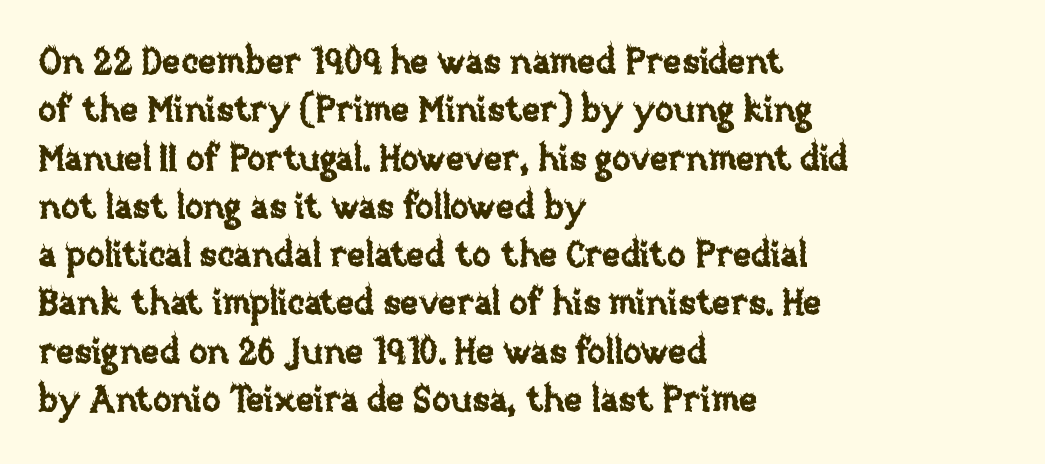
Anything drawn beneath the words? Only blank space. Proportional: the letters do not fall into vertical columns. In CSS terms this would be text-align: left. In terms of letterspacing, this is plain default setting. This block has exactly the height ordinary leading produces. Designer's note — italics off, roman on.
